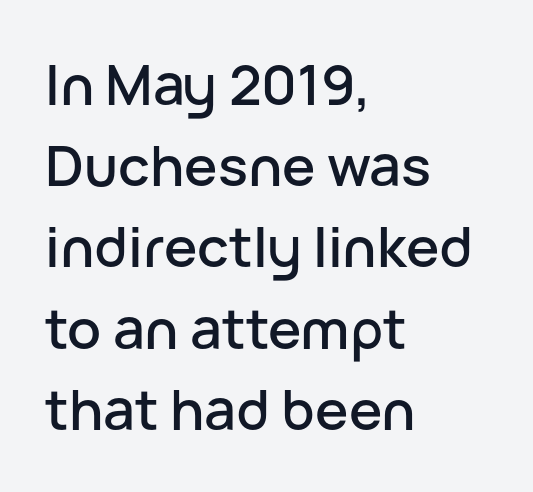
Vertical strokes here are truly vertical. Vertically, the passage feels balanced, rows spaced as you'd expect. Is this a fixed-width face? No — the glyphs have proportional, varying widths. What stands out about the letter spacing? Nothing — it is the standard amount. This sample uses a sans-serif face.
